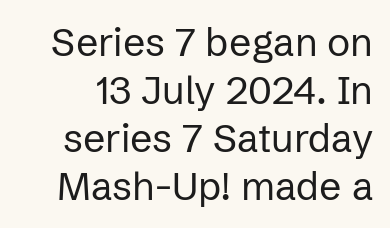
The lettering stays uniformly vertical, giving the passage a roman look. To sum up the face: it is a sans, with no serifs. The zone under the glyphs is completely vacant. Vertical stems look standard width or narrower in stroke. Think of a printed novel: that variable character pitch is what you see here.
